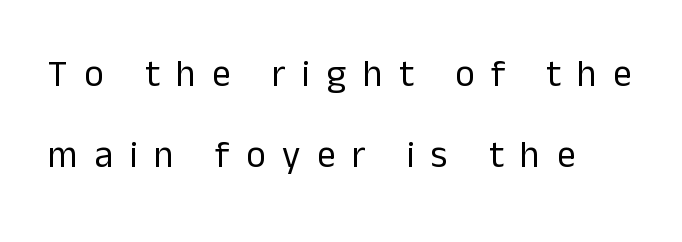
Q: Is the text bold? A: No.
Q: Is the text italic (slanted)? A: No, it is upright.
Q: Is the typeface a serif or a sans-serif typeface? A: Sans-serif.
Q: Is the text underlined? A: No.
Q: How is the paragraph aligned? A: Left-aligned.
Q: Is the spacing between letters normal or unusually wide? A: Unusually wide.
Q: Is the spacing between lines tight, normal or loose? A: Loose.
Q: Width (condensed, normal, or wide)? A: Normal.
Q: Stroke contrast? A: Low.
Q: x-height? A: Medium.
Q: Monospaced? A: No.
